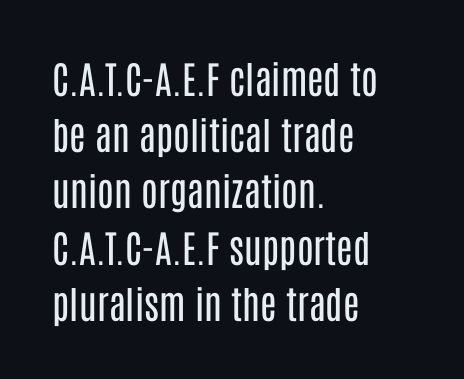
Q: Is the text bold? A: No.
Q: Is the text italic (slanted)? A: No, it is upright.
Q: Is the typeface a serif or a sans-serif typeface? A: Sans-serif.
Q: Is the text underlined? A: No.
Q: How is the paragraph aligned? A: Left-aligned.
Q: Is the spacing between letters normal or unusually wide? A: Normal.
Q: Is the spacing between lines tight, normal or loose? A: Normal.
Q: Width (condensed, normal, or wide)? A: Condensed.
Q: Stroke contrast? A: Low.
Q: x-height? A: Large.
Q: Monospaced? A: No.
